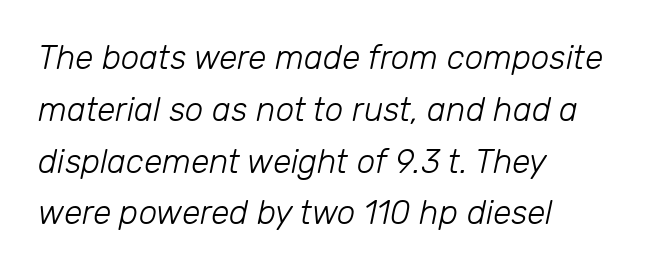
Note the varied advance widths — an 'i' is clearly narrower than an 'm'. The line texture is even and compact thanks to regular tracking. The typeface has the unassuming heft of standard copy or less. Teacher's note: observe the even left margin — that is flush-left alignment.
